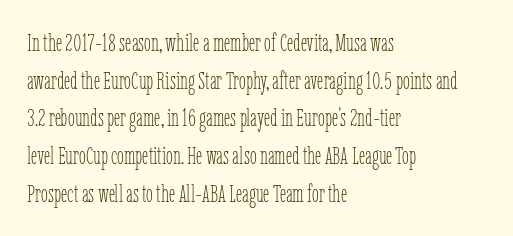
The face used here is rendered with its standard letterfit. Just letters on the line, the space beneath them empty. Caption: face not bold, strokes unweighted. Line spacing here is normal.
